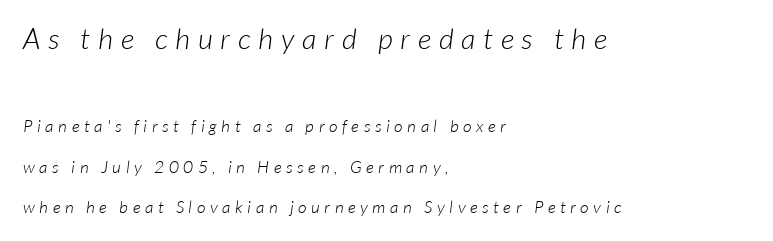
{"serif": "no", "bold": "no", "weight": "light", "width": "normal", "stroke_contrast": "low", "x_height": "medium", "monospaced": "no", "underline": "no", "align": "left", "line_spacing": "loose", "line_spacing_ratio": 2.4, "letter_spacing": "wide", "letter_spacing_em": 0.27, "larger_block": "first", "size_ratio": 1.71, "glyph_px": 29}
